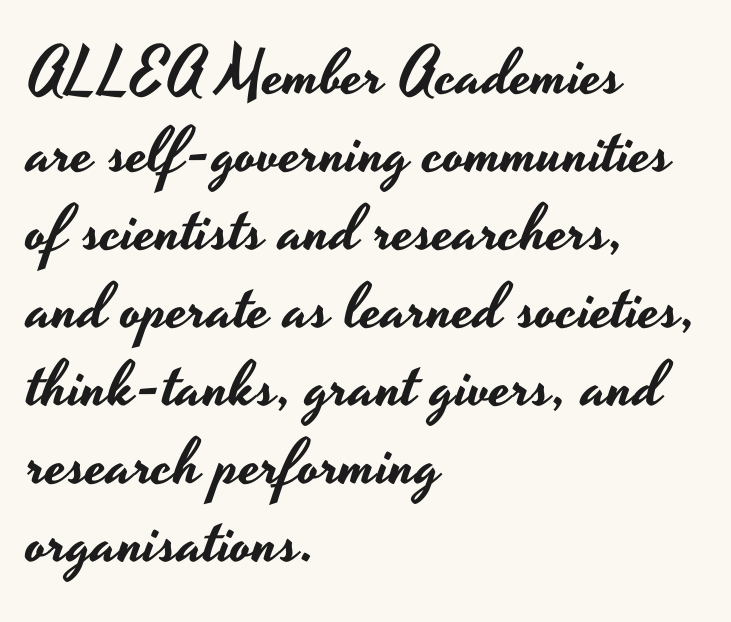
Q: Is the text italic (slanted)? A: Yes.
Q: Is the typeface a serif or a sans-serif typeface? A: Sans-serif.
Q: Is the text underlined? A: No.
Q: How is the paragraph aligned? A: Left-aligned.
Q: Is the spacing between letters normal or unusually wide? A: Normal.
Q: Width (condensed, normal, or wide)? A: Wide.
Q: Stroke contrast? A: Low.
Q: x-height? A: Small.
Q: Monospaced? A: No.
